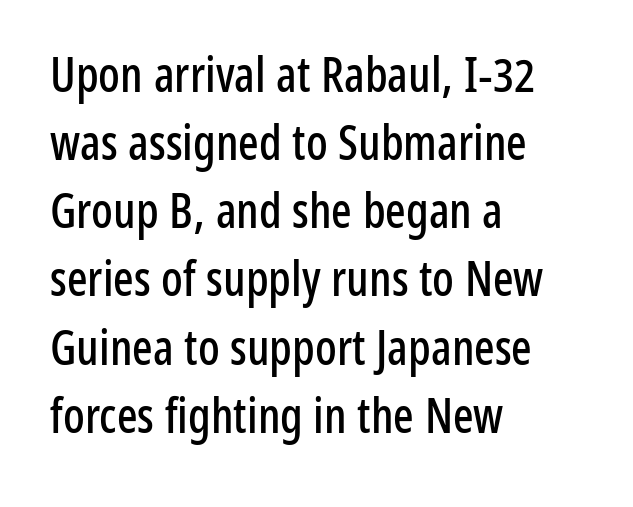
{"serif": "no", "italic": "no", "width": "condensed", "stroke_contrast": "low", "x_height": "medium", "monospaced": "no", "underline": "no", "align": "left", "line_spacing": "normal", "line_spacing_ratio": 1.42, "letter_spacing": "normal", "letter_spacing_em": 0.0, "glyph_px": 48}
